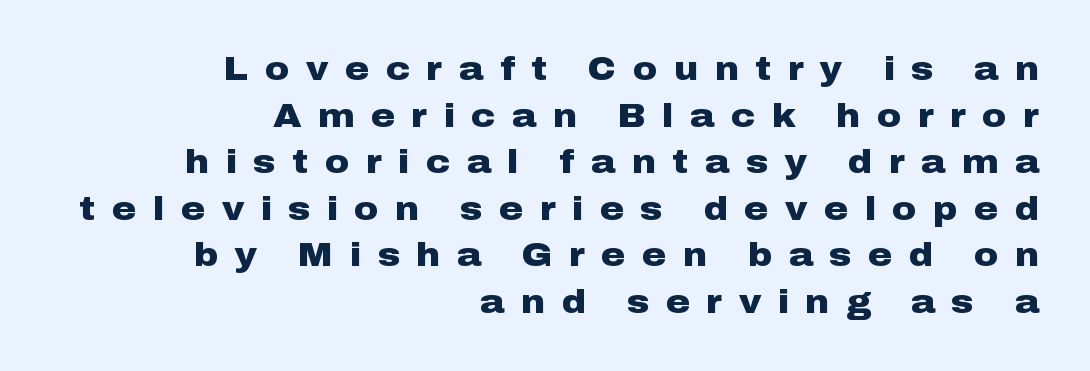
{"serif": "no", "italic": "no", "bold": "yes", "weight": "heavy", "width": "wide", "stroke_contrast": "low", "x_height": "medium", "monospaced": "no", "underline": "no", "align": "right", "line_spacing": "normal", "line_spacing_ratio": 1.41, "letter_spacing": "wide", "letter_spacing_em": 0.5, "glyph_px": 33}
